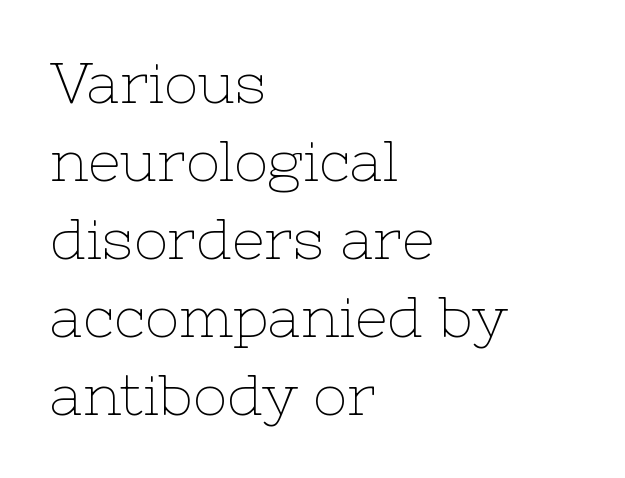
Q: Is the text bold? A: No.
Q: Is the text italic (slanted)? A: No, it is upright.
Q: Is the typeface a serif or a sans-serif typeface? A: Serif.
Q: Is the text underlined? A: No.
Q: How is the paragraph aligned? A: Left-aligned.
Q: Is the spacing between letters normal or unusually wide? A: Normal.
Q: Is the spacing between lines tight, normal or loose? A: Normal.
Q: Width (condensed, normal, or wide)? A: Normal.
Q: Stroke contrast? A: Low.
Q: x-height? A: Medium.
Q: Monospaced? A: No.
